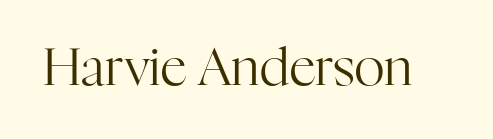
The line texture is even and compact thanks to regular tracking. Ink coverage per letter is moderate at most. Posture: upright roman. Only glyphs here, with clear space below each row.
